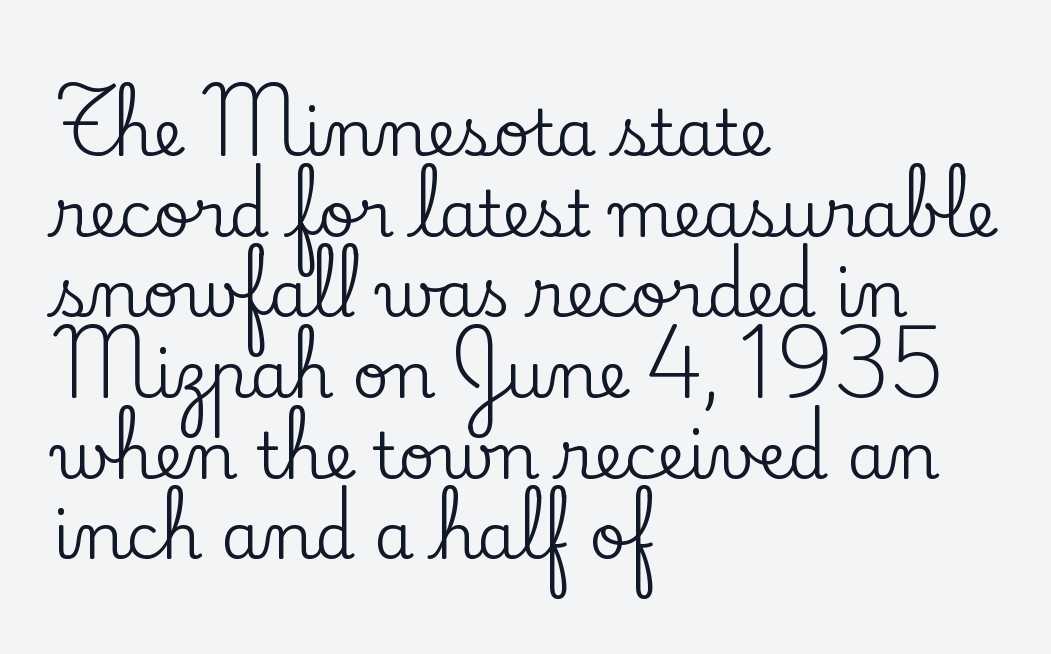
The image shows 64 px serif type, upright; set left-aligned, normal line spacing (1.26x), normal letter spacing, not underlined; low stroke contrast and a small x-height.
